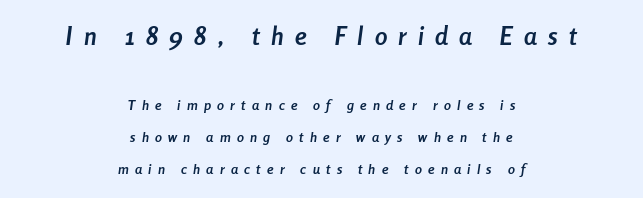
Honestly, there is no underline to notice here at all. This sample is center-justified, so both line endings float freely. Compare the two chunks: the upper has the greater cap height. Does the lettering tilt? It does — this is italic. Thick stems and heavy bowls — unmistakably bold.
